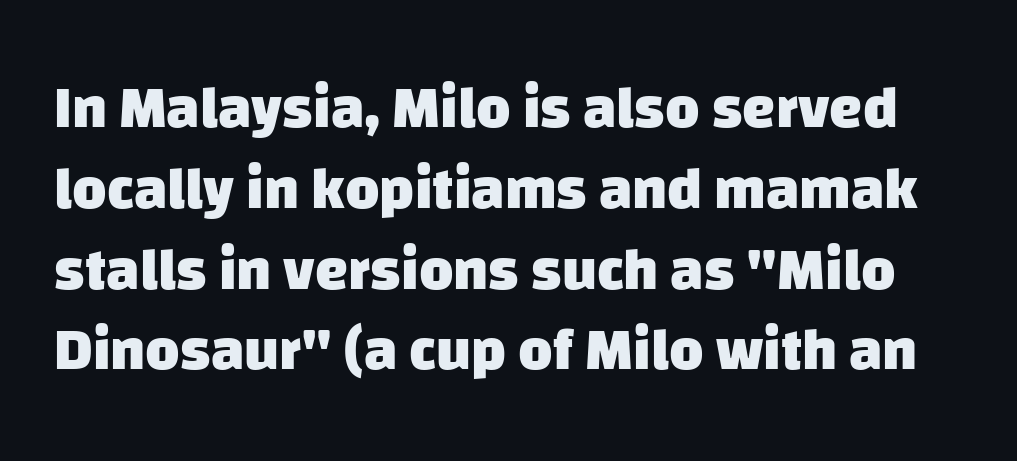
{"serif": "no", "bold": "yes", "weight": "heavy", "width": "normal", "stroke_contrast": "low", "x_height": "large", "monospaced": "no", "underline": "no", "line_spacing": "normal", "line_spacing_ratio": 1.37, "letter_spacing": "normal", "letter_spacing_em": 0.0, "glyph_px": 59}
